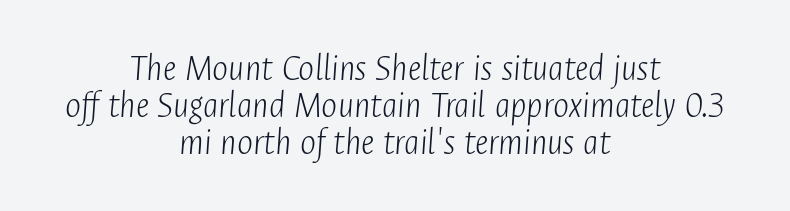
Q: Is the text bold? A: No.
Q: Is the text italic (slanted)? A: Yes, it leans right by about 4 degrees.
Q: Is the text underlined? A: No.
Q: How is the paragraph aligned? A: Centered.
Q: Is the spacing between letters normal or unusually wide? A: Normal.
Q: Is the spacing between lines tight, normal or loose? A: Tight.
Q: Width (condensed, normal, or wide)? A: Condensed.
Q: Stroke contrast? A: Low.
Q: x-height? A: Medium.
Q: Monospaced? A: No.
